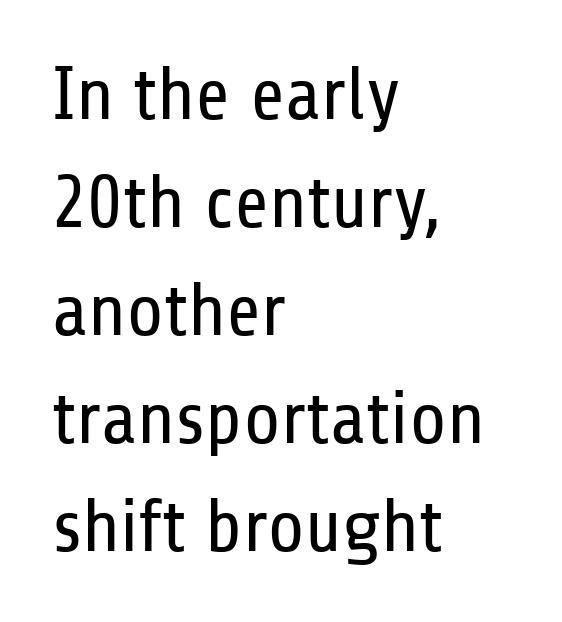
The image shows 75 px regular-weight, condensed sans-serif type, upright; set left-aligned, normal line spacing (1.44x), normal letter spacing, not underlined; low stroke contrast and a medium x-height.
